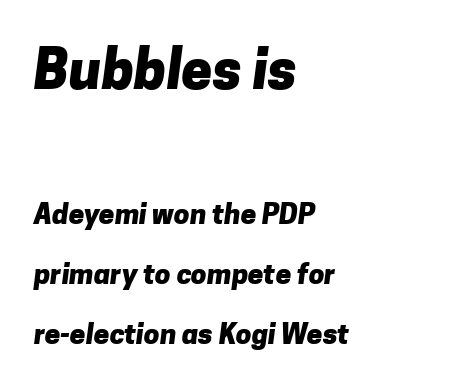
Q: Is the text bold? A: Yes.
Q: Is the typeface a serif or a sans-serif typeface? A: Sans-serif.
Q: Is the text underlined? A: No.
Q: How is the paragraph aligned? A: Left-aligned.
Q: Is the spacing between letters normal or unusually wide? A: Normal.
Q: Is the spacing between lines tight, normal or loose? A: Loose.
Q: Which block of text is set in a larger size, the first (top) or the second (bottom)? A: The first (top) one.
Q: Width (condensed, normal, or wide)? A: Normal.
Q: Stroke contrast? A: Low.
Q: x-height? A: Medium.
Q: Monospaced? A: No.
